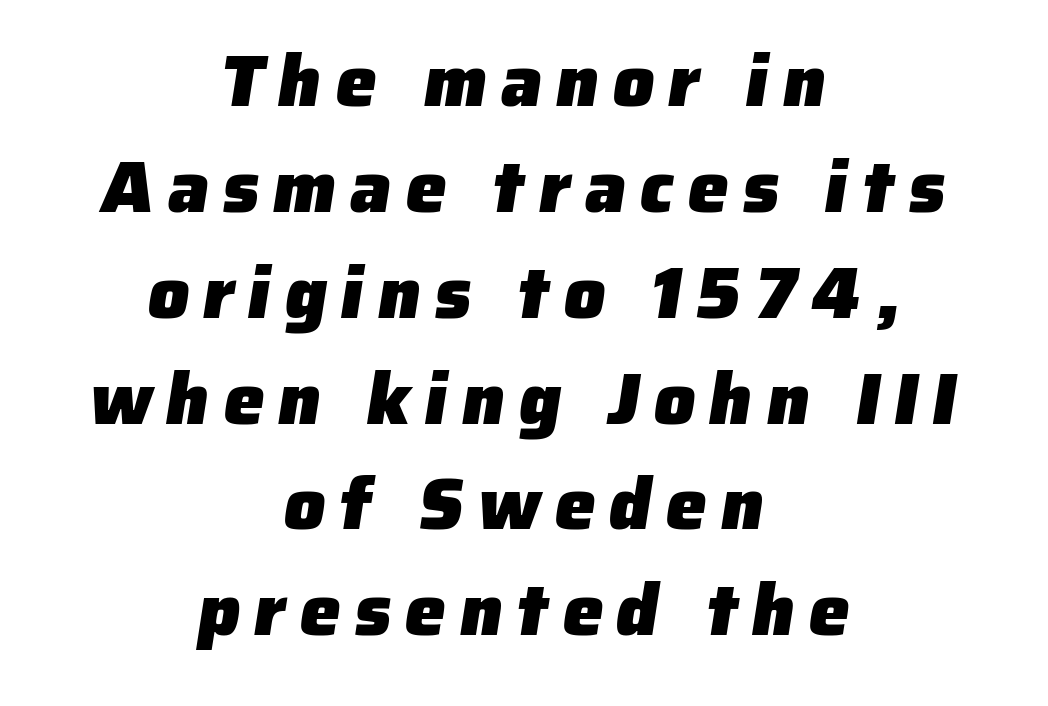
Q: Is the text bold? A: Yes.
Q: Is the typeface a serif or a sans-serif typeface? A: Sans-serif.
Q: Is the text underlined? A: No.
Q: How is the paragraph aligned? A: Centered.
Q: Is the spacing between lines tight, normal or loose? A: Normal.
Q: Width (condensed, normal, or wide)? A: Normal.
Q: Stroke contrast? A: Low.
Q: x-height? A: Medium.
Q: Monospaced? A: No.
